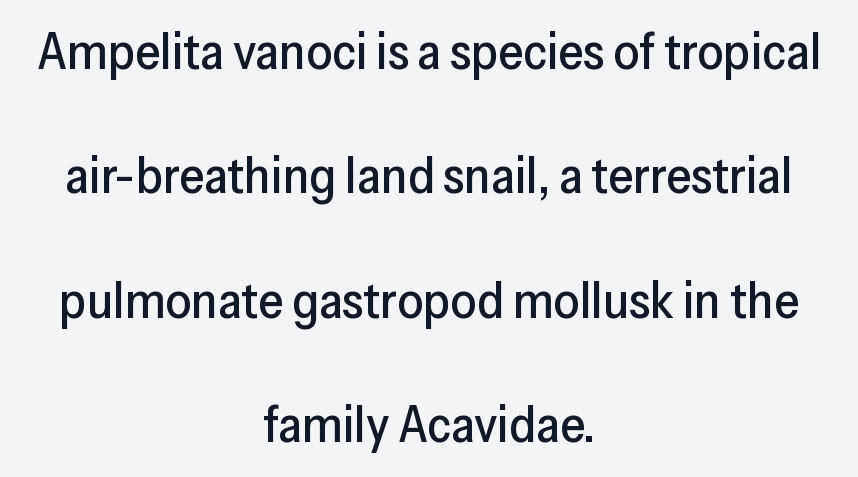
Q: Is the text italic (slanted)? A: No, it is upright.
Q: Is the typeface a serif or a sans-serif typeface? A: Sans-serif.
Q: Is the text underlined? A: No.
Q: How is the paragraph aligned? A: Centered.
Q: Is the spacing between letters normal or unusually wide? A: Normal.
Q: Is the spacing between lines tight, normal or loose? A: Loose.
Q: Width (condensed, normal, or wide)? A: Normal.
Q: Stroke contrast? A: Low.
Q: x-height? A: Medium.
Q: Monospaced? A: No.
